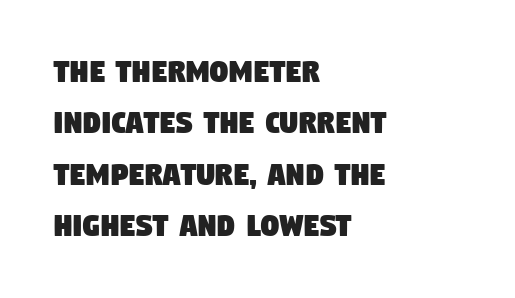
Q: Is the typeface a serif or a sans-serif typeface? A: Sans-serif.
Q: Is the text underlined? A: No.
Q: How is the paragraph aligned? A: Left-aligned.
Q: Is the spacing between letters normal or unusually wide? A: Normal.
Q: Is the spacing between lines tight, normal or loose? A: Normal.
Q: Width (condensed, normal, or wide)? A: Condensed.
Q: Stroke contrast? A: Low.
Q: x-height? A: Large.
Q: Monospaced? A: No.
